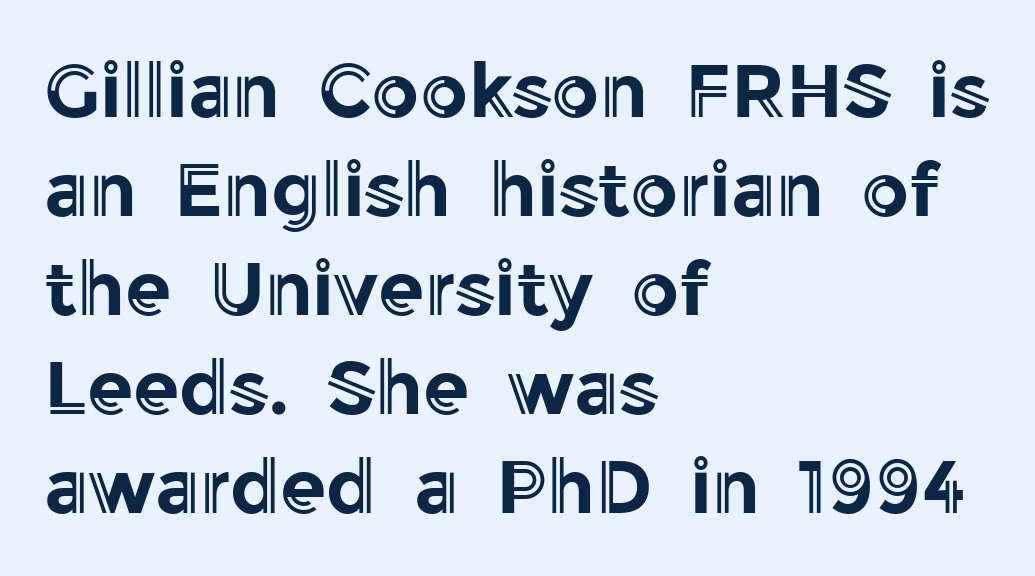
The image shows 75 px text type, upright; set left-aligned, normal line spacing (1.32x), normal letter spacing, not underlined; a medium x-height.
